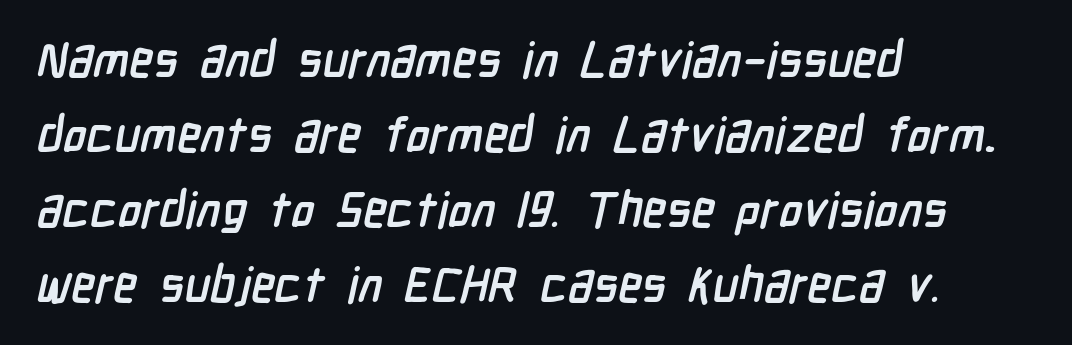
Q: Is the text bold? A: Yes.
Q: Is the typeface a serif or a sans-serif typeface? A: Sans-serif.
Q: Is the text underlined? A: No.
Q: How is the paragraph aligned? A: Left-aligned.
Q: Is the spacing between letters normal or unusually wide? A: Normal.
Q: Is the spacing between lines tight, normal or loose? A: Normal.
Q: Width (condensed, normal, or wide)? A: Condensed.
Q: Stroke contrast? A: Low.
Q: x-height? A: Medium.
Q: Monospaced? A: No.
